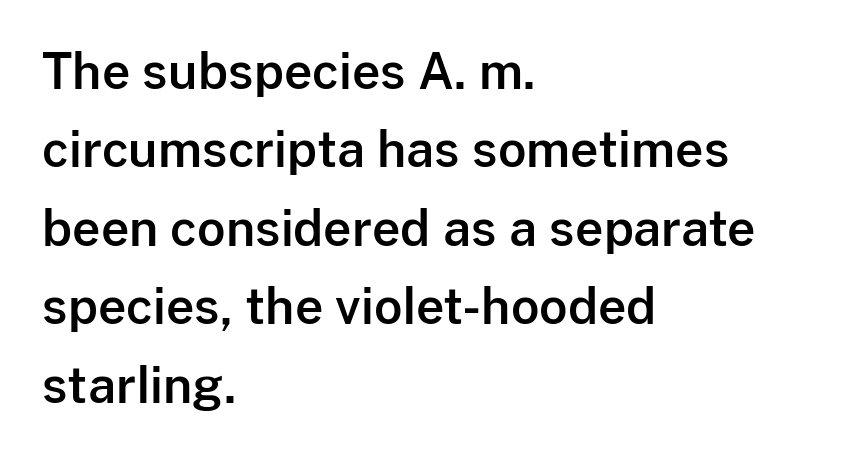
This rendering features lettering with no underline. To sum up the face: it is a sans, with no serifs. The face used here is proportionally spaced, like ordinary book or web type. Spacing between characters is what you'd get straight out of the box.
